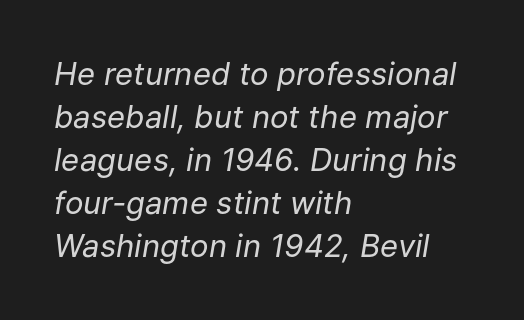
Q: Is the text bold? A: No.
Q: Is the text italic (slanted)? A: Yes, it leans right by about 9 degrees.
Q: Is the text underlined? A: No.
Q: How is the paragraph aligned? A: Left-aligned.
Q: Is the spacing between letters normal or unusually wide? A: Normal.
Q: Is the spacing between lines tight, normal or loose? A: Normal.
Q: Width (condensed, normal, or wide)? A: Normal.
Q: Stroke contrast? A: Low.
Q: x-height? A: Medium.
Q: Monospaced? A: No.
